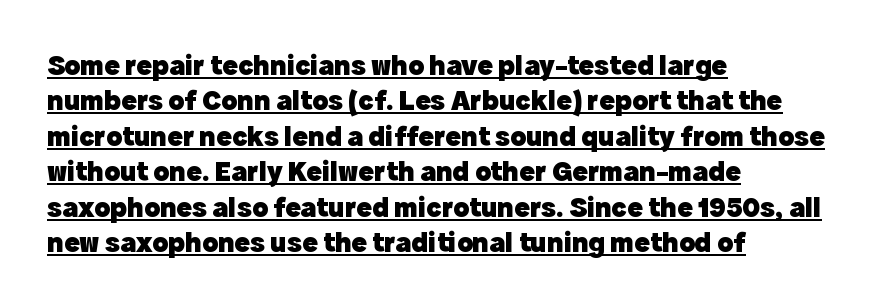
{"serif": "no", "italic": "no", "bold": "yes", "weight": "heavy", "width": "normal", "x_height": "medium", "monospaced": "no", "underline": "yes", "align": "left", "line_spacing_ratio": 1.22, "letter_spacing": "normal", "letter_spacing_em": 0.0, "glyph_px": 29}
